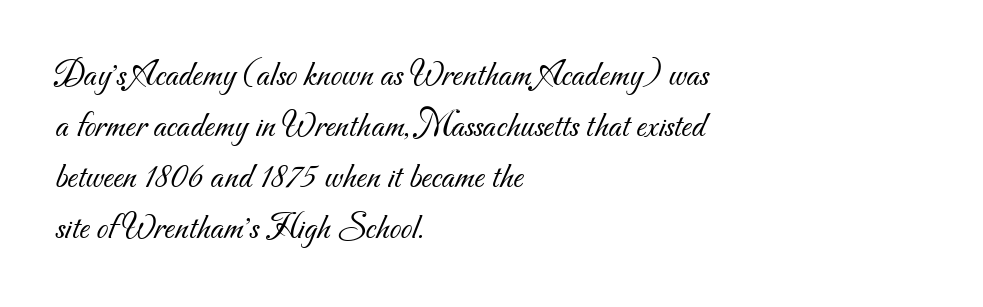
Q: Is the text bold? A: No.
Q: Is the typeface a serif or a sans-serif typeface? A: Sans-serif.
Q: Is the text underlined? A: No.
Q: How is the paragraph aligned? A: Left-aligned.
Q: Is the spacing between letters normal or unusually wide? A: Normal.
Q: Is the spacing between lines tight, normal or loose? A: Normal.
Q: Width (condensed, normal, or wide)? A: Normal.
Q: Stroke contrast? A: Medium.
Q: x-height? A: Small.
Q: Monospaced? A: No.
